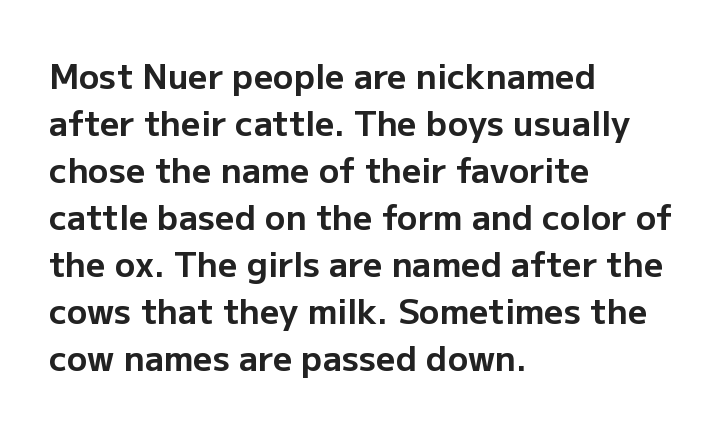
Does the weight exceed regular? Yes, all the way to bold. This sample uses plain, unmodified letter spacing. The letters carry no serifs — their stems end cleanly without finishing strokes. Here the designer chose a conventional face with non-uniform glyph widths. The type sits square on the baseline with zero lean. Teacher's note: observe the even left margin — that is flush-left alignment.
